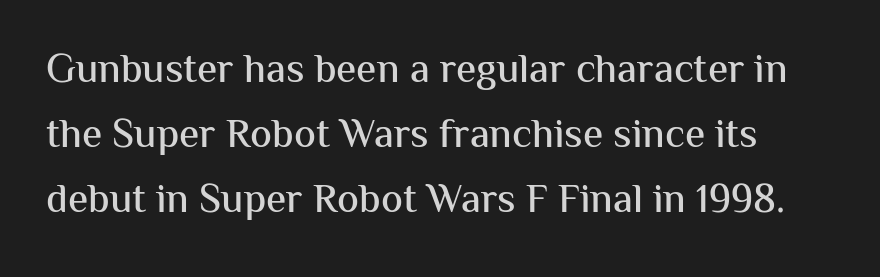
The image shows 41 px sans-serif type, upright; set normal line spacing (1.59x), normal letter spacing, not underlined; medium stroke contrast and a medium x-height.
